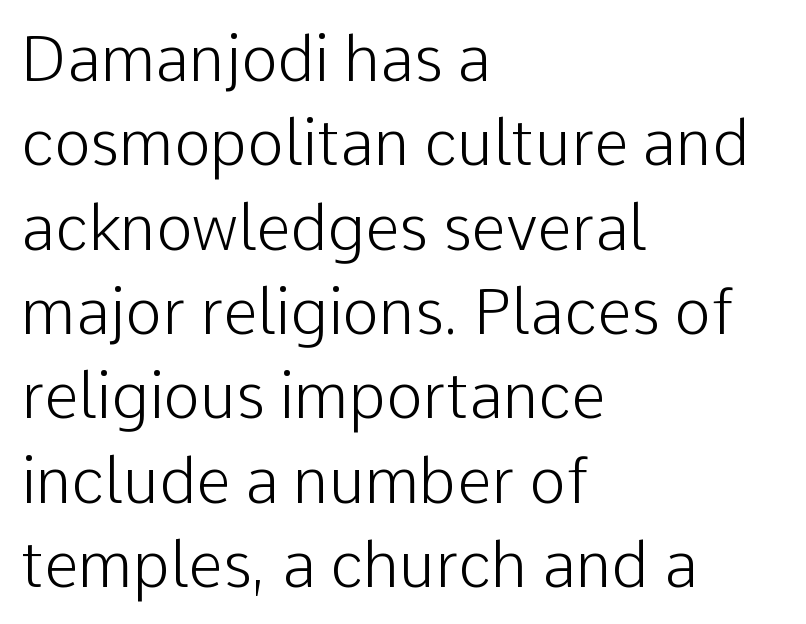
The image shows 62 px light sans-serif type, upright; set left-aligned, normal line spacing (1.36x), normal letter spacing, not underlined; low stroke contrast and a medium x-height.
